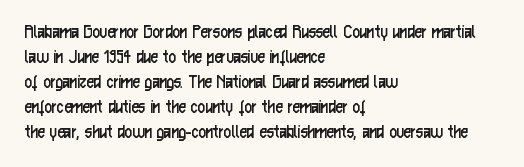
{"italic": "no", "bold": "no", "underline": "no", "align": "left", "line_spacing": "normal", "line_spacing_ratio": 1.25, "letter_spacing": "normal", "letter_spacing_em": 0.0, "glyph_px": 20}
